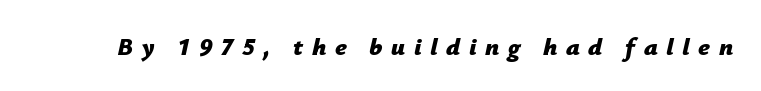
The image shows 25 px bold type, italic (leaning right); set unusually wide letter spacing (+0.34 em), not underlined.
